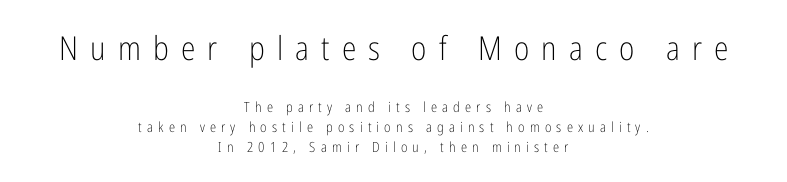
The image shows 33 px light, condensed sans-serif type, upright; set centered, normal line spacing (1.42x), unusually wide letter spacing (+0.37 em), not underlined; the first (top) block is 2.36x larger; low stroke contrast and a medium x-height.
